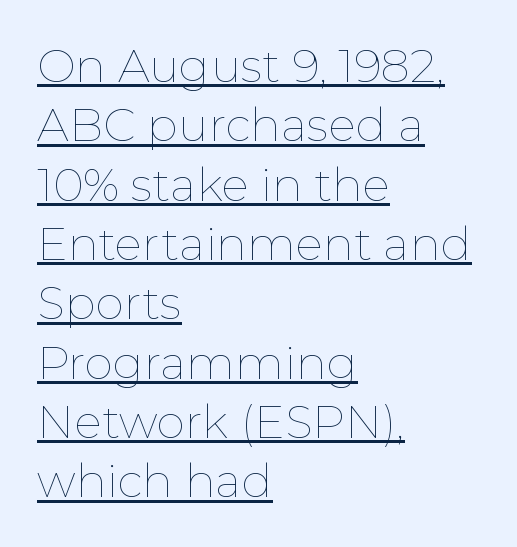
Q: Is the text bold? A: No.
Q: Is the text italic (slanted)? A: No, it is upright.
Q: Is the text underlined? A: Yes.
Q: How is the paragraph aligned? A: Left-aligned.
Q: Is the spacing between letters normal or unusually wide? A: Normal.
Q: Is the spacing between lines tight, normal or loose? A: Normal.
Q: Width (condensed, normal, or wide)? A: Normal.
Q: Stroke contrast? A: Low.
Q: x-height? A: Medium.
Q: Monospaced? A: No.
